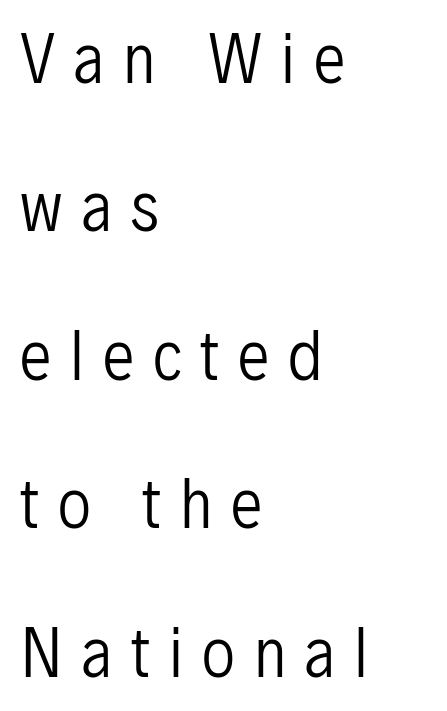
Leftover space on each line is placed entirely after the last word. This sample uses an upright cut, with every glyph sitting square on the baseline. Is this a sans? Yes — the strokes have no serifs. Words appear elongated and porous because spacing is wide. No letter is thick-stroked: the sample isn't bold.
